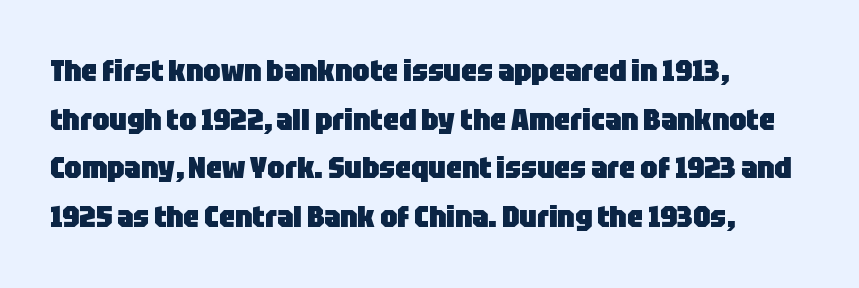
Q: Is the text bold? A: Yes.
Q: Is the text italic (slanted)? A: No, it is upright.
Q: Is the typeface a serif or a sans-serif typeface? A: Sans-serif.
Q: Is the text underlined? A: No.
Q: How is the paragraph aligned? A: Left-aligned.
Q: Is the spacing between letters normal or unusually wide? A: Normal.
Q: Is the spacing between lines tight, normal or loose? A: Normal.
Q: Width (condensed, normal, or wide)? A: Condensed.
Q: Stroke contrast? A: Low.
Q: x-height? A: Large.
Q: Monospaced? A: No.
